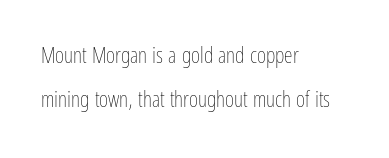
Q: Is the text bold? A: No.
Q: Is the text italic (slanted)? A: No, it is upright.
Q: Is the text underlined? A: No.
Q: How is the paragraph aligned? A: Left-aligned.
Q: Is the spacing between letters normal or unusually wide? A: Normal.
Q: Is the spacing between lines tight, normal or loose? A: Loose.
